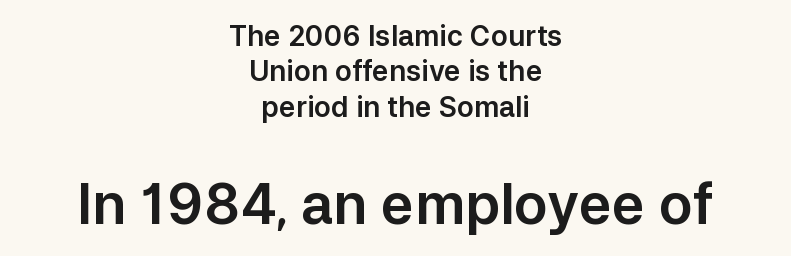
Words appear dense and cohesive because spacing is normal. Leftover space on each line is divided equally before and after the words. Is this a fixed-width face? No — the glyphs have proportional, varying widths. The passage shown is not underscored anywhere. The emphasis by scale lands on block number two, below.
